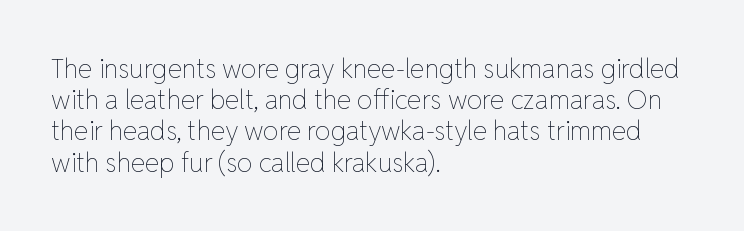
One-word summary of the alignment: left. In terms of letterspacing, this is plain default setting. The words here are not underlined. The characters are drawn with everyday or finer stroke widths. The letters stand straight up with perfectly vertical stems.
